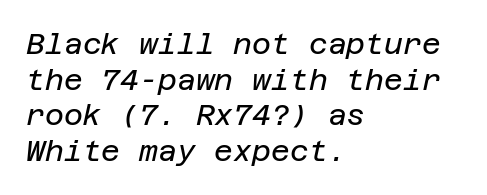
The image shows 29 px regular-weight type, italic (leaning right); set left-aligned, line spacing 1.23x, normal letter spacing, not underlined; low stroke contrast and a large x-height.
